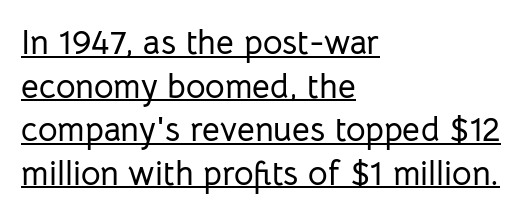
The image shows 34 px sans-serif type, upright; set left-aligned, normal line spacing (1.28x), normal letter spacing, underlined; low stroke contrast and a medium x-height.
